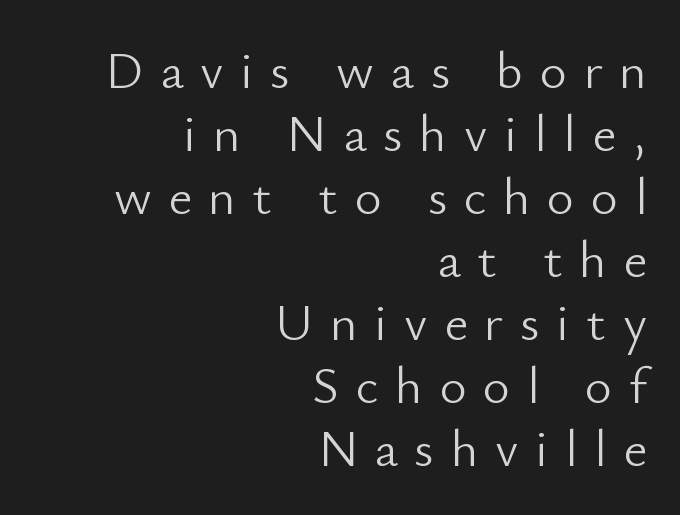
{"serif": "no", "italic": "no", "bold": "no", "weight": "light", "width": "normal", "stroke_contrast": "low", "x_height": "small", "monospaced": "no", "underline": "no", "align": "right", "line_spacing_ratio": 1.21, "letter_spacing": "wide", "letter_spacing_em": 0.32, "glyph_px": 52}
